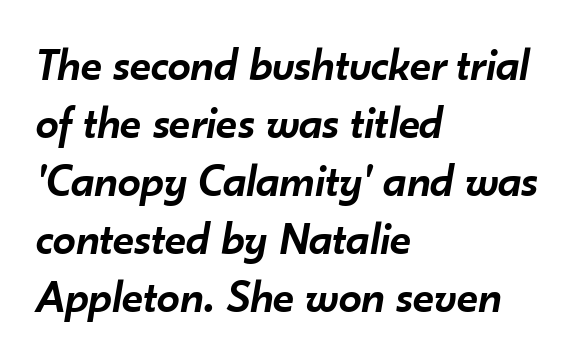
Q: Is the text bold? A: Semi-bold.
Q: Is the text italic (slanted)? A: Yes, it leans right by about 10 degrees.
Q: Is the text underlined? A: No.
Q: How is the paragraph aligned? A: Left-aligned.
Q: Is the spacing between letters normal or unusually wide? A: Normal.
Q: Is the spacing between lines tight, normal or loose? A: Normal.
Q: Width (condensed, normal, or wide)? A: Normal.
Q: Stroke contrast? A: Low.
Q: x-height? A: Small.
Q: Monospaced? A: No.
